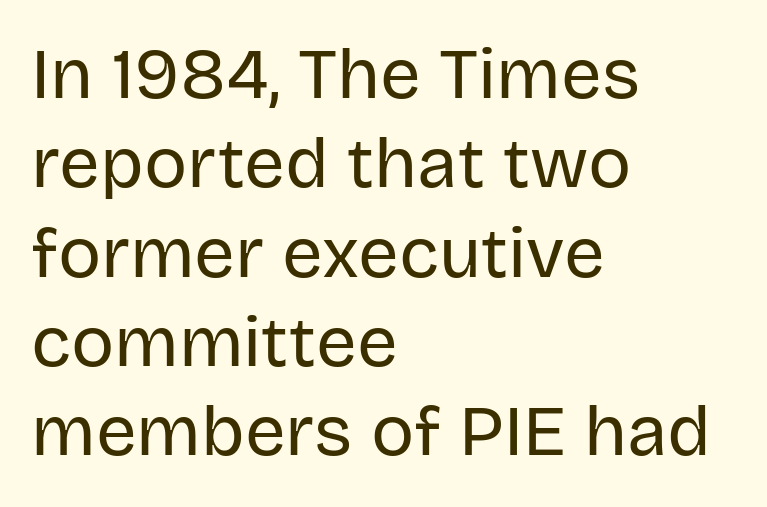
{"serif": "no", "italic": "no", "bold": "no", "weight": "regular", "width": "normal", "stroke_contrast": "low", "x_height": "large", "monospaced": "no", "underline": "no", "align": "left", "line_spacing_ratio": 1.24, "letter_spacing": "normal", "letter_spacing_em": 0.0, "glyph_px": 72}
